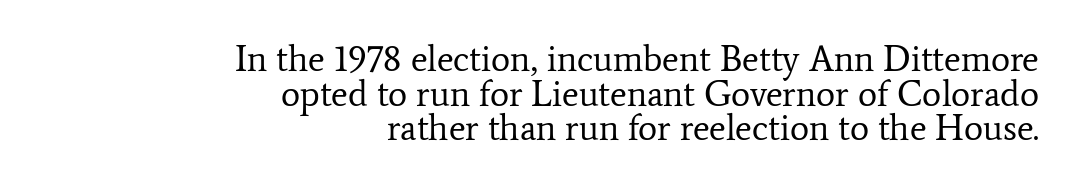
{"serif": "yes", "italic": "no", "bold": "no", "weight": "regular", "width": "normal", "stroke_contrast": "low", "x_height": "medium", "monospaced": "no", "underline": "no", "align": "right", "line_spacing": "tight", "line_spacing_ratio": 0.96, "letter_spacing": "normal", "letter_spacing_em": 0.0, "glyph_px": 36}
